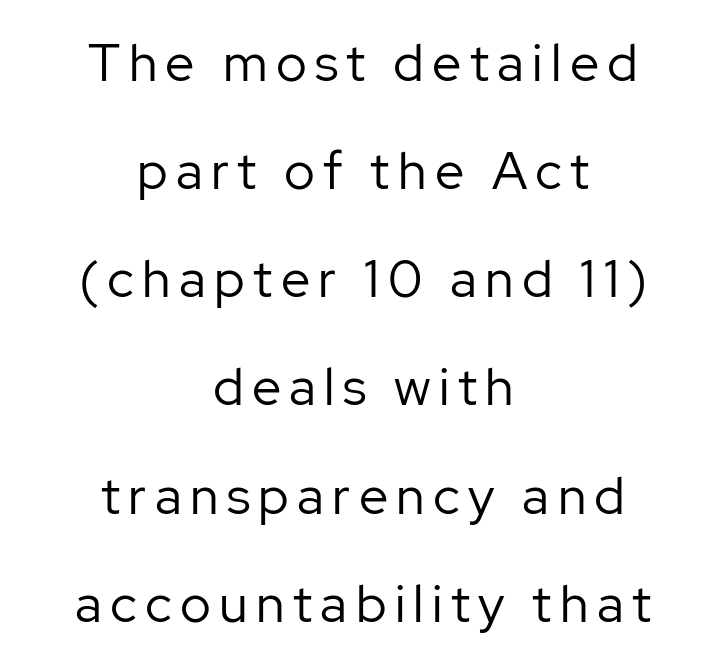
{"serif": "no", "italic": "no", "bold": "no", "weight": "regular", "width": "normal", "stroke_contrast": "low", "x_height": "medium", "monospaced": "no", "underline": "no", "align": "center", "line_spacing": "loose", "line_spacing_ratio": 2.08, "glyph_px": 52}
